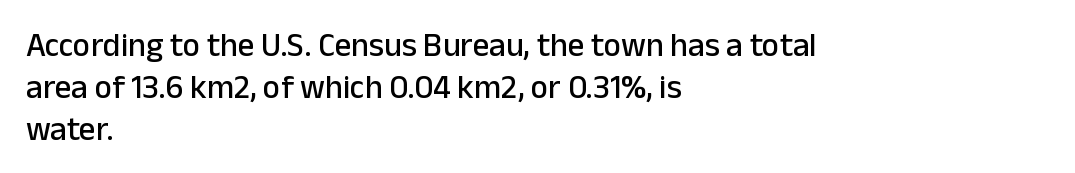
The image shows 33 px sans-serif type, upright; set left-aligned, normal line spacing (1.27x), normal letter spacing, not underlined; low stroke contrast and a medium x-height.
